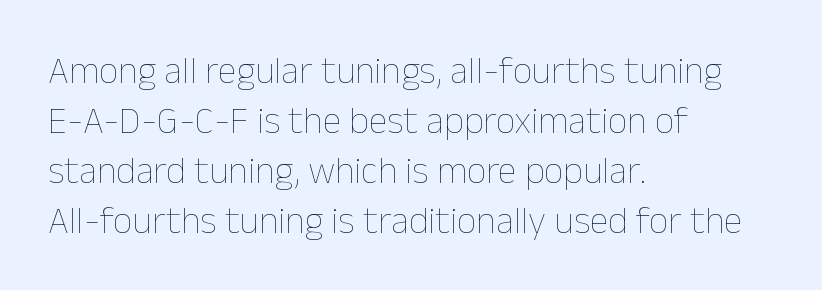
Q: Is the text bold? A: No.
Q: Is the text italic (slanted)? A: No, it is upright.
Q: Is the text underlined? A: No.
Q: How is the paragraph aligned? A: Left-aligned.
Q: Is the spacing between letters normal or unusually wide? A: Normal.
Q: Is the spacing between lines tight, normal or loose? A: Normal.
Q: Width (condensed, normal, or wide)? A: Normal.
Q: Stroke contrast? A: Low.
Q: x-height? A: Medium.
Q: Monospaced? A: No.
